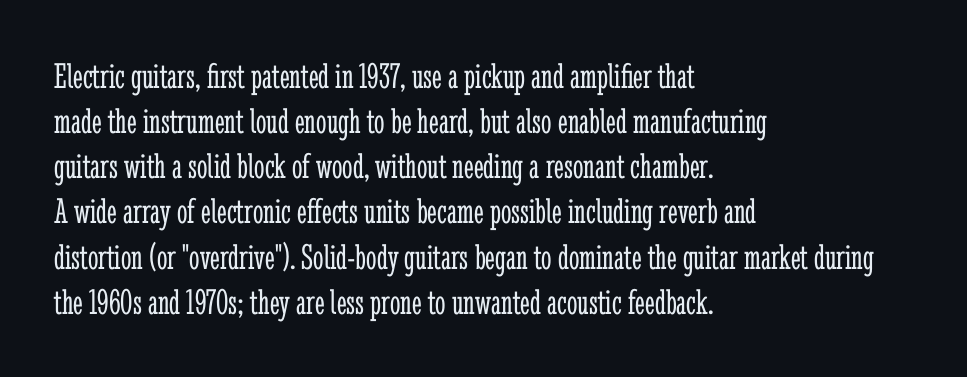
The image shows 37 px light, condensed serif type, upright; set left-aligned, line spacing 1.22x, normal letter spacing, not underlined; low stroke contrast and a medium x-height.
